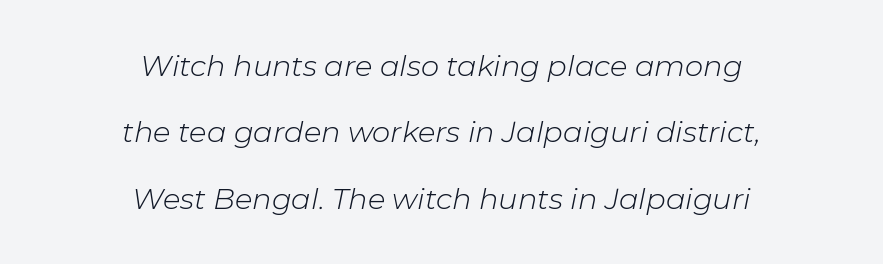
The leading is generous, giving the passage an open texture. These glyphs show unthickened strokes, regular width or finer. The setting favours the middle, as headings and verse often do. A clean baseline with only descenders dipping below it.
